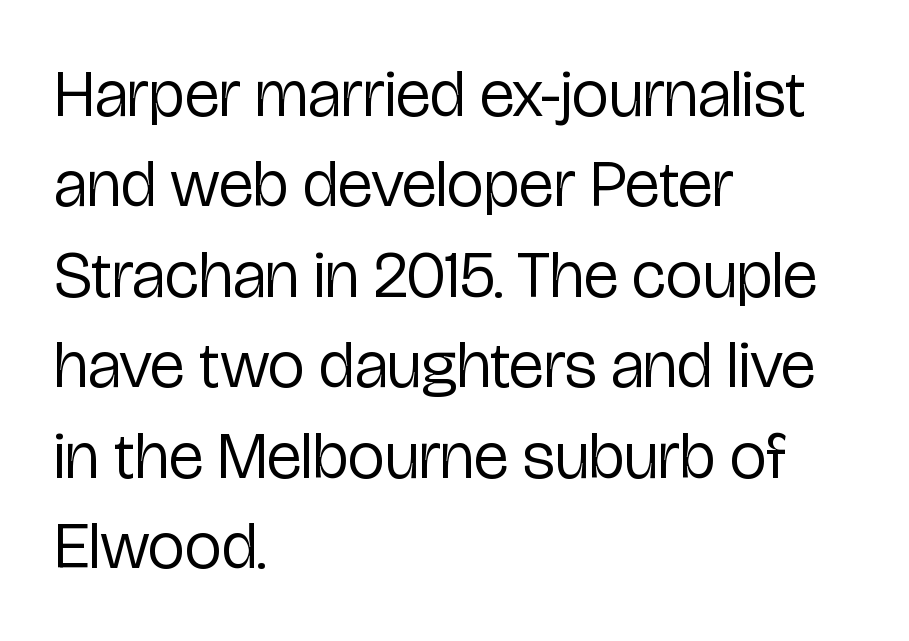
Left-aligned paragraph, ragged on the right. In terms of posture, this sample is upright. The designer left line spacing at the default. The passage shown is not underscored anywhere. Think of a printed novel: that variable character pitch is what you see here. Font category for this specimen: sans-serif.
